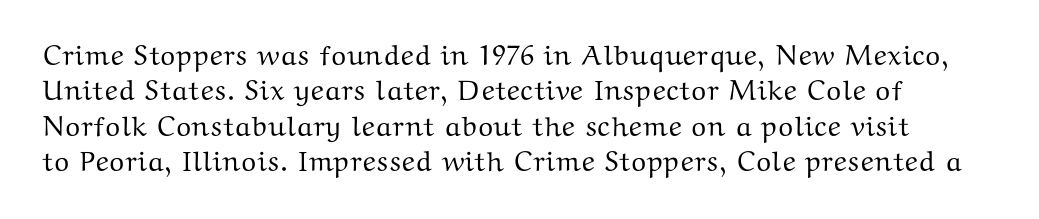
Q: Is the text italic (slanted)? A: No, it is upright.
Q: Is the typeface a serif or a sans-serif typeface? A: Serif.
Q: Is the text underlined? A: No.
Q: Is the spacing between letters normal or unusually wide? A: Normal.
Q: Is the spacing between lines tight, normal or loose? A: Normal.
Q: Width (condensed, normal, or wide)? A: Wide.
Q: Stroke contrast? A: Medium.
Q: x-height? A: Medium.
Q: Monospaced? A: No.
